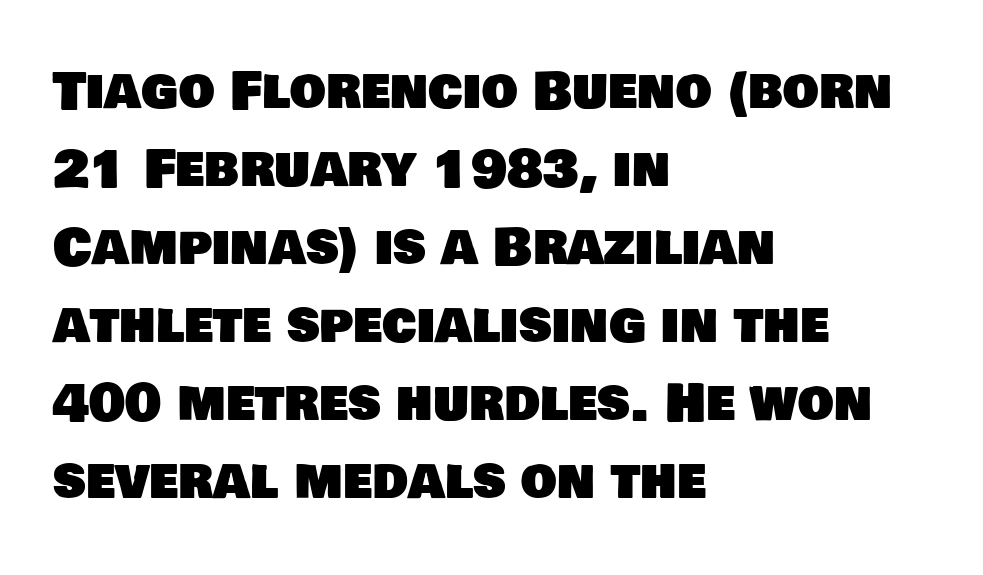
The image shows 51 px sans-serif type; set left-aligned, normal line spacing (1.53x), normal letter spacing, not underlined; low stroke contrast and a large x-height.
